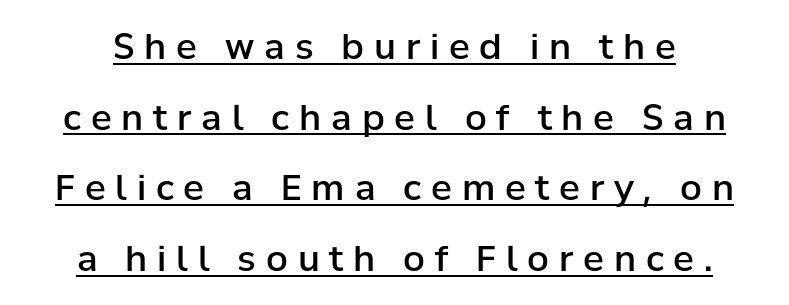
The image shows 35 px semibold sans-serif type, upright; set loose line spacing (2.02x), unusually wide letter spacing (+0.28 em), underlined; low stroke contrast and a medium x-height.
